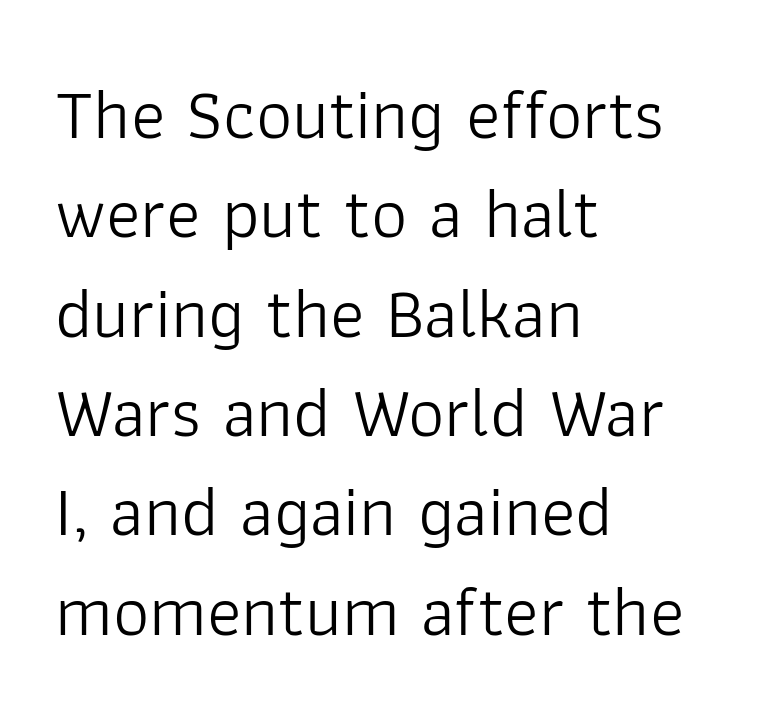
{"serif": "no", "italic": "no", "bold": "no", "weight": "light", "width": "normal", "stroke_contrast": "low", "x_height": "medium", "monospaced": "no", "underline": "no", "align": "left", "line_spacing": "normal", "line_spacing_ratio": 1.38, "letter_spacing": "normal", "letter_spacing_em": 0.0, "glyph_px": 72}
